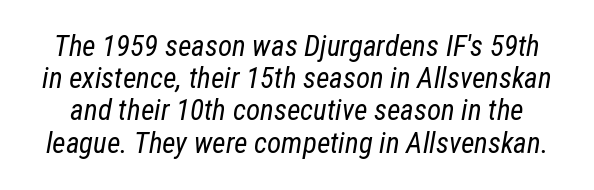
{"italic": "yes", "lean": "right", "slant_degrees": 12, "bold": "no", "weight": "regular", "width": "condensed", "stroke_contrast": "low", "x_height": "medium", "monospaced": "no", "underline": "no", "line_spacing": "tight", "line_spacing_ratio": 1.11, "letter_spacing": "normal", "letter_spacing_em": 0.0, "glyph_px": 29}
